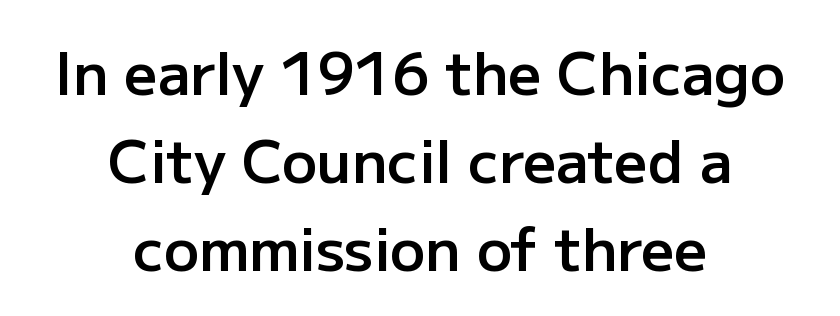
A typesetter would label this face a sans. Looks like regular typesetting: each glyph gets only the width it needs. The vertical gap from one line to the next is medium. Underline: absent. Stems and bowls a touch heavier than normal — semibold.
